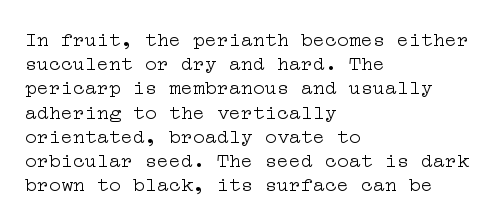
Tall strokes in this sample are plumb rather than angled. Decoration check: the copy has no underline. Words appear dense and cohesive because spacing is normal. The typesetter chose a ragged-right arrangement here.
